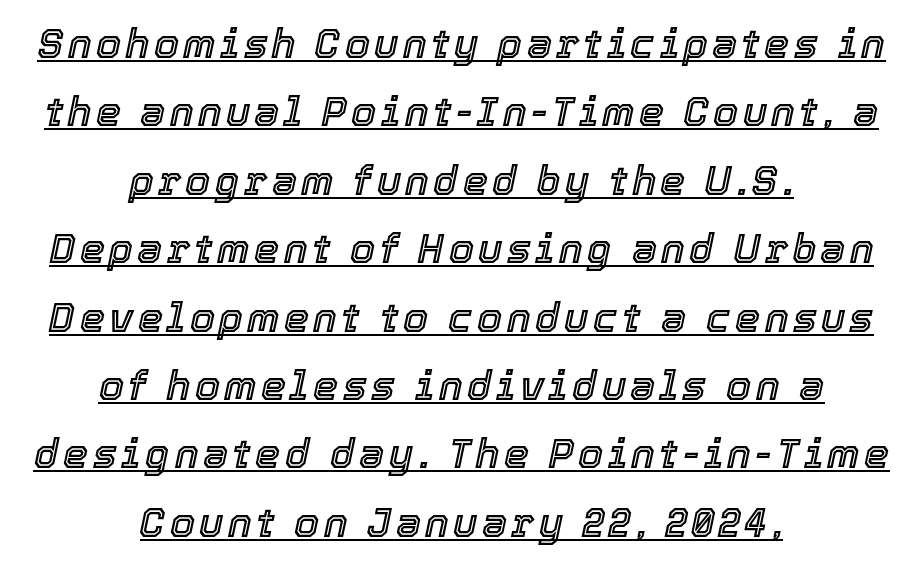
Q: Is the text italic (slanted)? A: Yes, it leans right by about 12 degrees.
Q: Is the text underlined? A: Yes.
Q: How is the paragraph aligned? A: Centered.
Q: Width (condensed, normal, or wide)? A: Normal.
Q: x-height? A: Medium.
Q: Monospaced? A: No.
